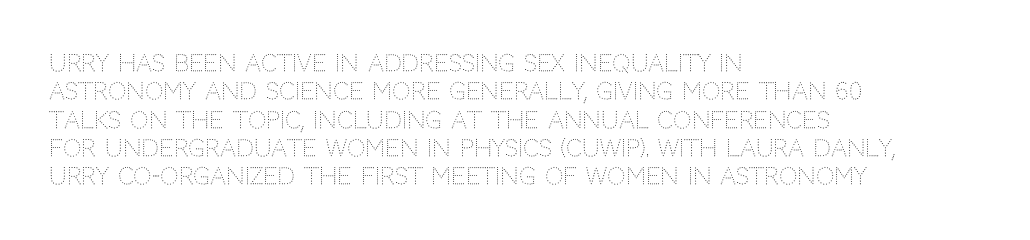
The image shows 23 px text type, upright; set left-aligned, line spacing 1.23x, normal letter spacing, not underlined.
